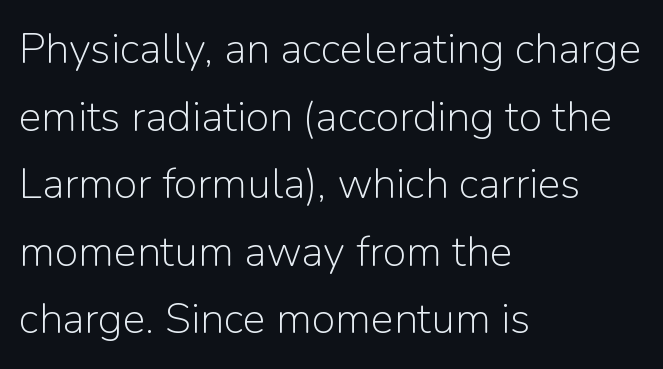
A light-to-regular cut is what we see here. Each new line begins a customary step beneath the previous one. No italicization has been applied; the sample stays upright. Leftover space on each line is placed entirely after the last word. The font family rendered here belongs to the sans-serif group.
